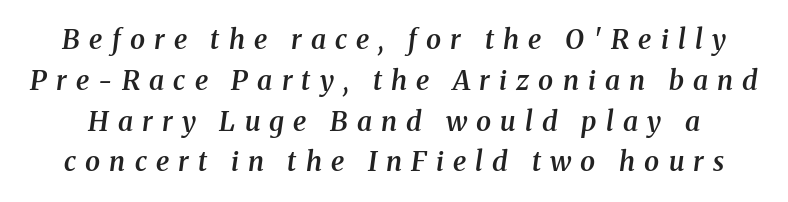
The gap between lines stays unmarked. The space between consecutive lines is moderate. Glyph-to-glyph distance is far greater than everyday printed text. Firm but not heavy-handed strokes: this text is semibold. Italic? Definitely — the glyphs are oblique.
